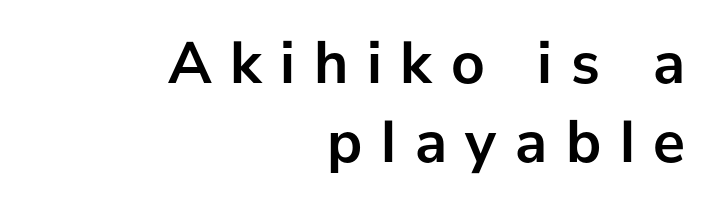
{"serif": "no", "italic": "no", "bold": "yes", "weight": "semibold", "width": "normal", "stroke_contrast": "low", "x_height": "medium", "monospaced": "no", "underline": "no", "align": "right", "line_spacing": "normal", "line_spacing_ratio": 1.32, "letter_spacing": "wide", "letter_spacing_em": 0.31, "glyph_px": 60}
